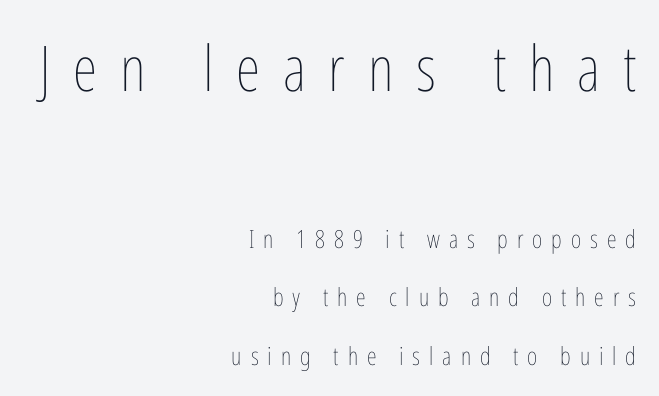
{"italic": "no", "bold": "no", "weight": "thin", "width": "condensed", "stroke_contrast": "low", "x_height": "medium", "monospaced": "no", "underline": "no", "align": "right", "line_spacing": "loose", "line_spacing_ratio": 2.34, "letter_spacing": "wide", "letter_spacing_em": 0.36, "larger_block": "first", "size_ratio": 2.52, "glyph_px": 63}
